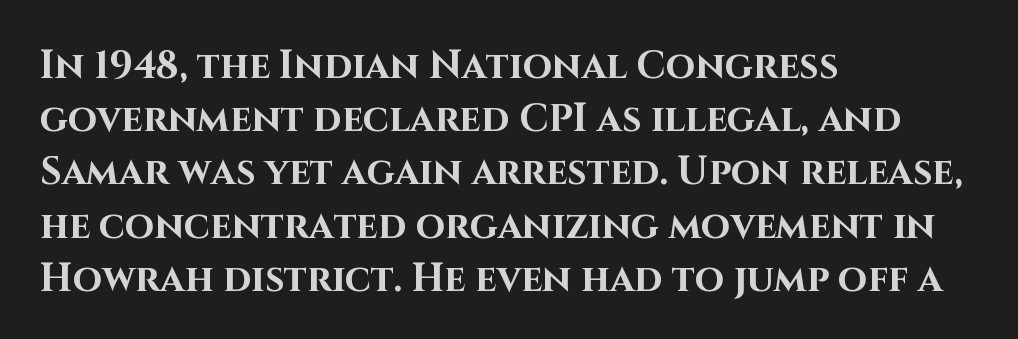
Q: Is the text bold? A: Yes.
Q: Is the text italic (slanted)? A: No, it is upright.
Q: Is the typeface a serif or a sans-serif typeface? A: Sans-serif.
Q: Is the text underlined? A: No.
Q: How is the paragraph aligned? A: Left-aligned.
Q: Is the spacing between letters normal or unusually wide? A: Normal.
Q: Is the spacing between lines tight, normal or loose? A: Normal.
Q: Width (condensed, normal, or wide)? A: Normal.
Q: Stroke contrast? A: High.
Q: x-height? A: Large.
Q: Monospaced? A: No.
